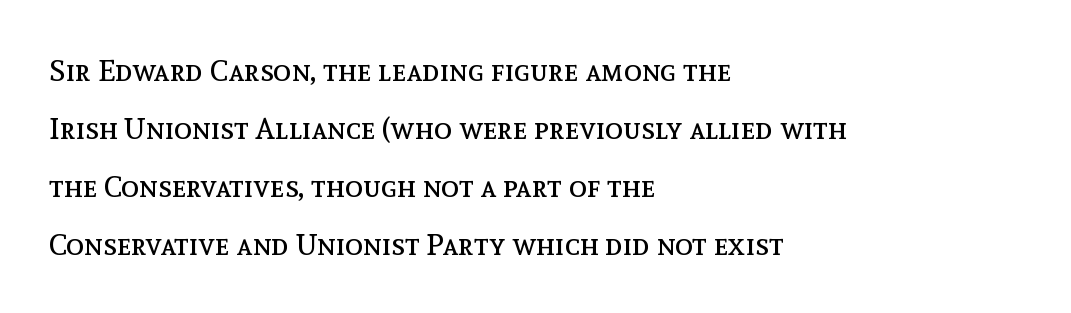
{"italic": "no", "bold": "no", "weight": "regular", "width": "normal", "x_height": "medium", "monospaced": "no", "underline": "no", "align": "left", "line_spacing": "loose", "line_spacing_ratio": 1.93, "letter_spacing": "normal", "letter_spacing_em": 0.0, "glyph_px": 30}
